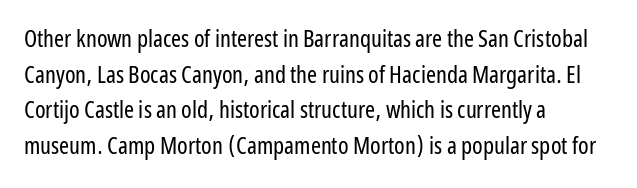
No italicization has been applied; the sample stays upright. Each line starts at the same left margin while the right side varies. Weight: regular or lighter. Compared with typical paragraphs, the rows here are spaced about the same. No extra tracking has been applied to these lines. Any mark beneath the type? The region is blank.
